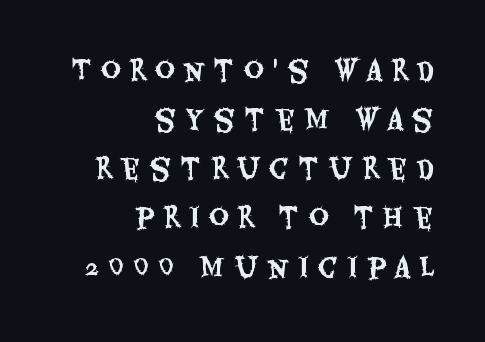
{"italic": "no", "underline": "no", "align": "right", "line_spacing_ratio": 1.82, "letter_spacing": "wide", "letter_spacing_em": 0.34, "glyph_px": 27}
